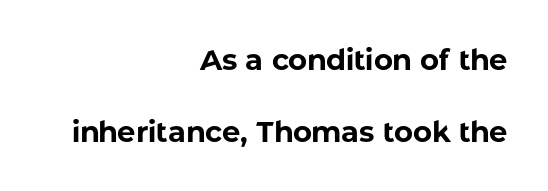
The image shows 29 px bold sans-serif type, upright; set right-aligned, loose line spacing (2.48x), normal letter spacing, not underlined; low stroke contrast and a medium x-height.
